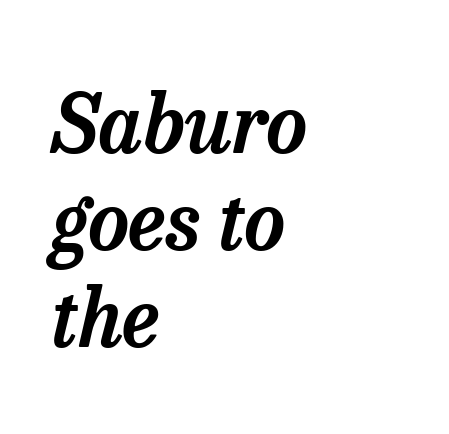
The passage shown is typed in a proportional face where columns would drift. Slanted lettering throughout. There is no visible air inserted between adjacent glyphs. Lines of text with bare space underneath. Classification — serif.
